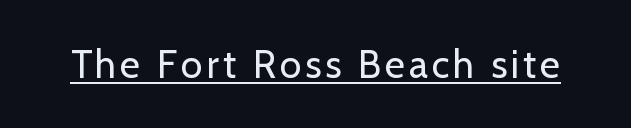
{"serif": "no", "italic": "no", "bold": "no", "weight": "regular", "width": "normal", "stroke_contrast": "low", "x_height": "medium", "monospaced": "no", "underline": "yes", "glyph_px": 39}
